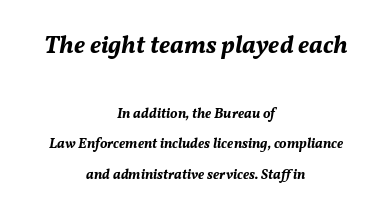
Q: Is the text bold? A: Yes.
Q: Is the text italic (slanted)? A: Yes, it leans right by about 11 degrees.
Q: Is the text underlined? A: No.
Q: How is the paragraph aligned? A: Centered.
Q: Is the spacing between letters normal or unusually wide? A: Normal.
Q: Is the spacing between lines tight, normal or loose? A: Loose.
Q: Which block of text is set in a larger size, the first (top) or the second (bottom)? A: The first (top) one.
